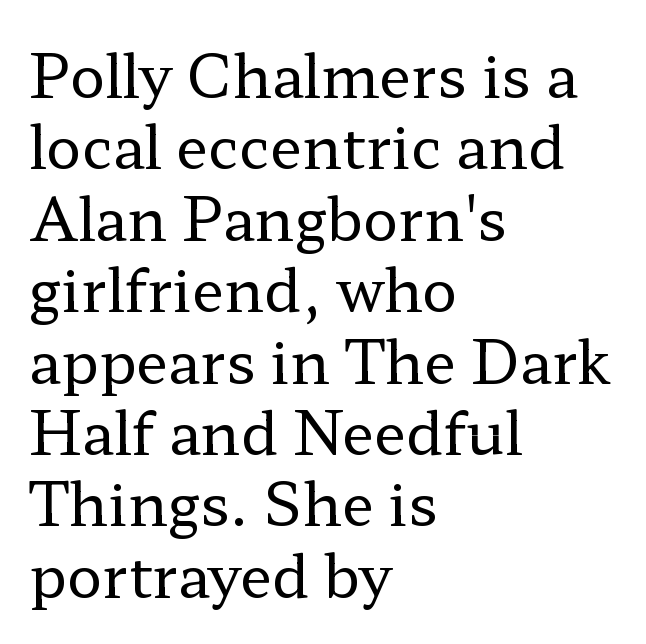
{"serif": "yes", "italic": "no", "bold": "no", "weight": "regular", "width": "wide", "stroke_contrast": "low", "x_height": "medium", "monospaced": "no", "underline": "no", "align": "left", "line_spacing_ratio": 1.21, "letter_spacing": "normal", "letter_spacing_em": 0.0, "glyph_px": 59}
